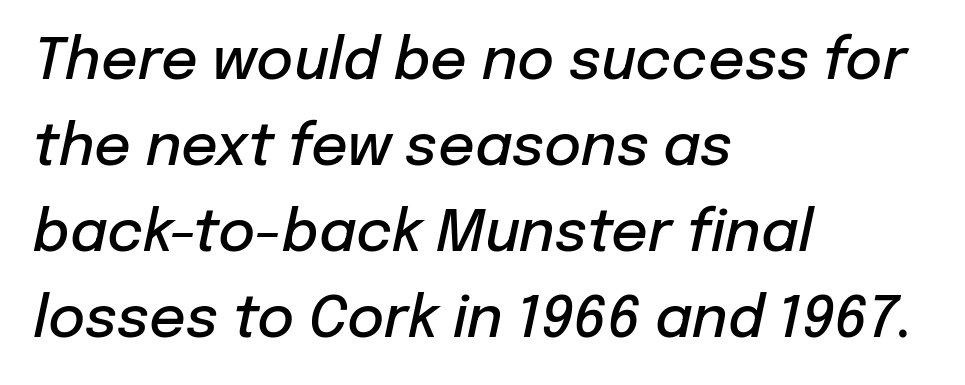
{"italic": "yes", "lean": "right", "slant_degrees": 12, "bold": "semi", "weight": "semibold", "width": "normal", "stroke_contrast": "low", "x_height": "medium", "monospaced": "no", "underline": "no", "align": "left", "line_spacing": "normal", "line_spacing_ratio": 1.51, "letter_spacing": "normal", "letter_spacing_em": 0.0, "glyph_px": 57}
